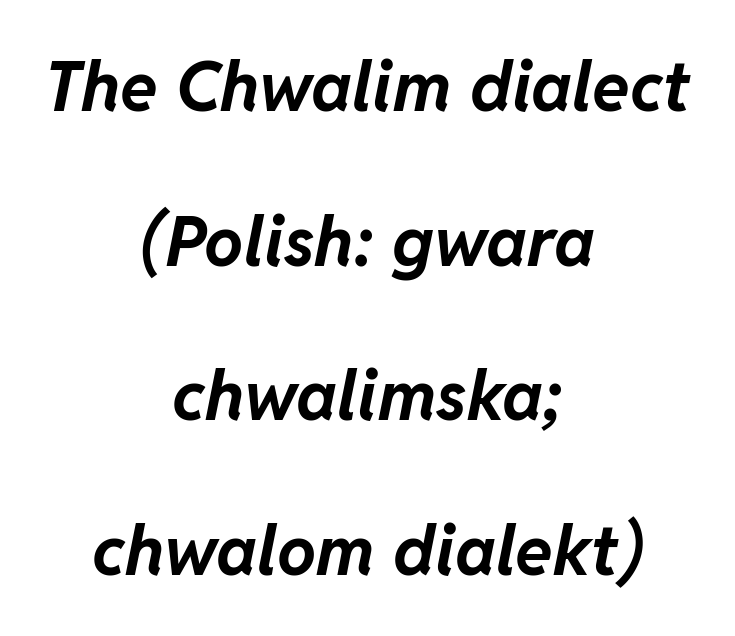
{"italic": "yes", "lean": "right", "slant_degrees": 11, "bold": "yes", "weight": "bold", "width": "normal", "stroke_contrast": "low", "x_height": "medium", "monospaced": "no", "underline": "no", "align": "center", "line_spacing": "loose", "line_spacing_ratio": 2.24, "letter_spacing": "normal", "letter_spacing_em": 0.0, "glyph_px": 69}
